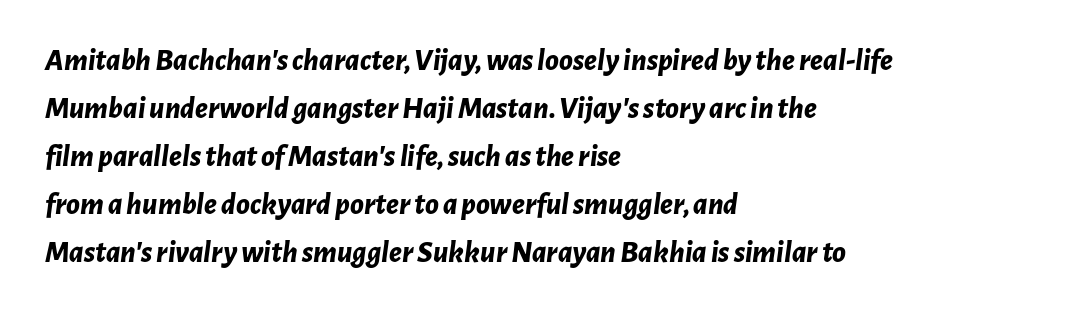
The image shows 31 px bold type, italic (leaning right); set left-aligned, normal line spacing (1.55x), normal letter spacing, not underlined; low stroke contrast and a medium x-height.
